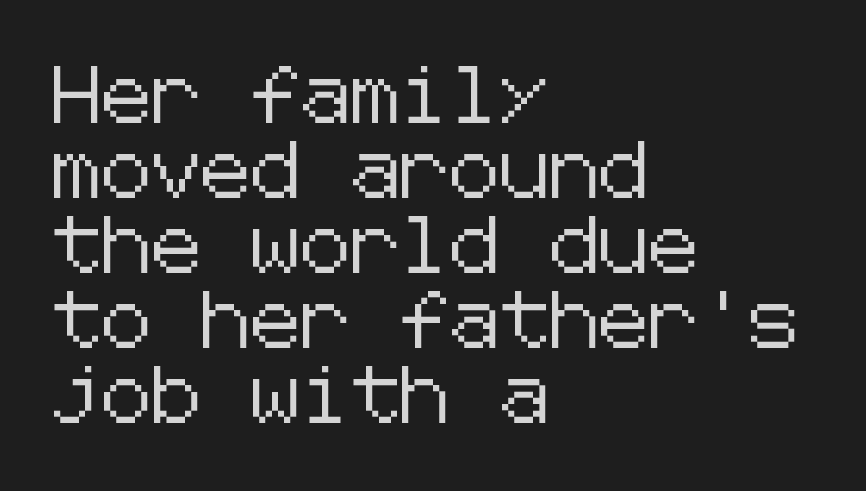
The foot of each line stays bare and open. The specimen reads as upright at a glance. The space between consecutive lines is moderate. Visually the block forms a straight wall on the left and a jagged coastline on the right.
